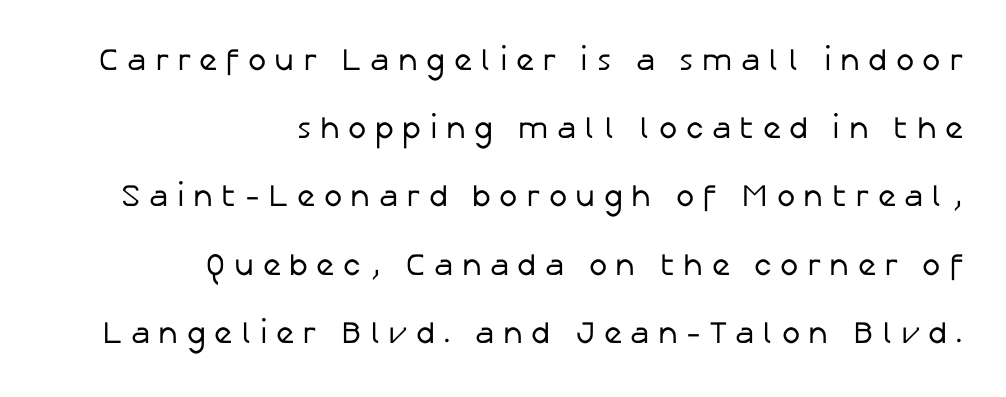
Letterform terminals end flat and unadorned throughout the passage. The paragraph shown leans on its right margin. The passage shown stacks its lines with a broad gap. The rendering uses natural spacing where letterforms have individual widths. You can tell it's not italic because the verticals are truly vertical.
